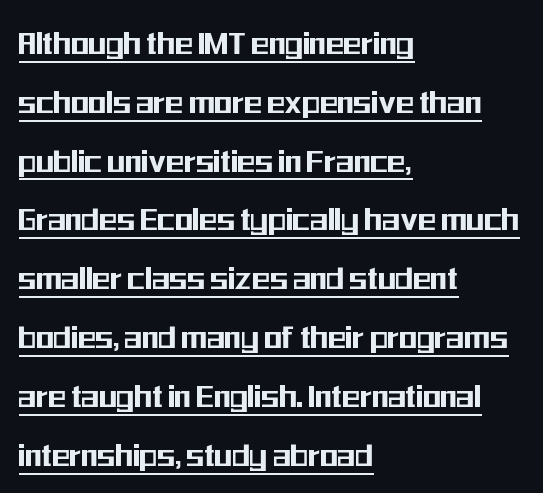
Nothing sits at the stroke ends, so this counts as sans-serif. Typeset ragged right — the left edge is the straight one. Quick note: not italic, upright. Note the varied advance widths — an 'i' is clearly narrower than an 'm'. What stands out about the letter spacing? Nothing — it is the standard amount. Honestly, the row spacing looks completely unremarkable.
